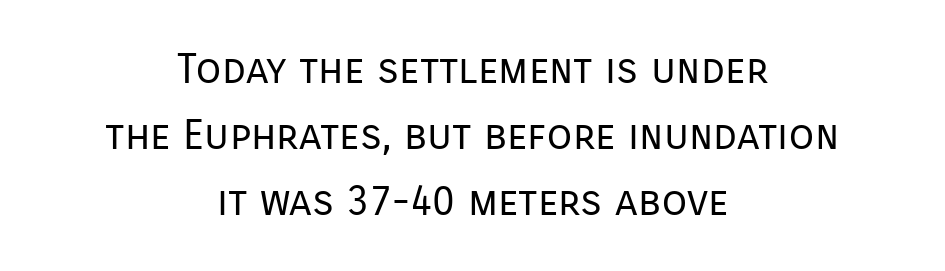
A light-to-regular cut is what we see here. The letters stand straight up with perfectly vertical stems. This is sans-serif lettering, the kind often seen on screens and signage. Each row of text sits above clean, open space. The whitespace from short lines is split evenly between both sides.
